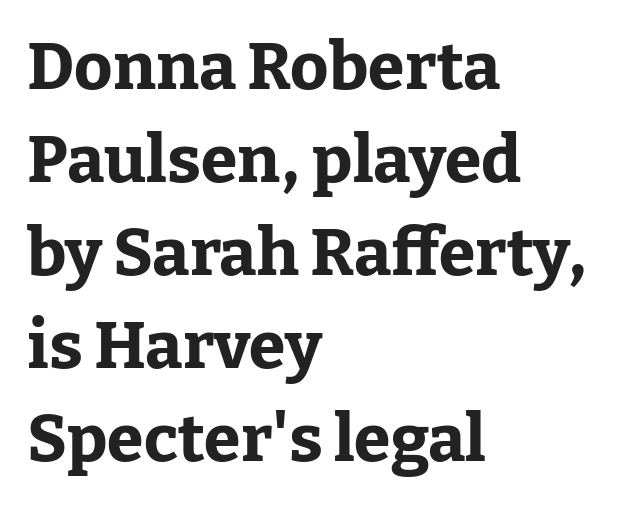
Q: Is the text bold? A: Yes.
Q: Is the text italic (slanted)? A: No, it is upright.
Q: Is the typeface a serif or a sans-serif typeface? A: Serif.
Q: Is the text underlined? A: No.
Q: How is the paragraph aligned? A: Left-aligned.
Q: Is the spacing between letters normal or unusually wide? A: Normal.
Q: Is the spacing between lines tight, normal or loose? A: Normal.
Q: Width (condensed, normal, or wide)? A: Normal.
Q: Stroke contrast? A: Low.
Q: x-height? A: Medium.
Q: Monospaced? A: No.
